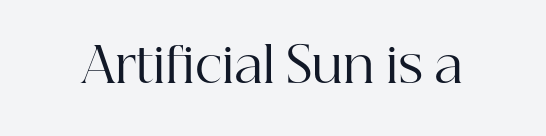
Q: Is the text bold? A: No.
Q: Is the text italic (slanted)? A: No, it is upright.
Q: Is the typeface a serif or a sans-serif typeface? A: Serif.
Q: Is the text underlined? A: No.
Q: Is the spacing between letters normal or unusually wide? A: Normal.
Q: Width (condensed, normal, or wide)? A: Normal.
Q: Stroke contrast? A: High.
Q: x-height? A: Medium.
Q: Monospaced? A: No.
